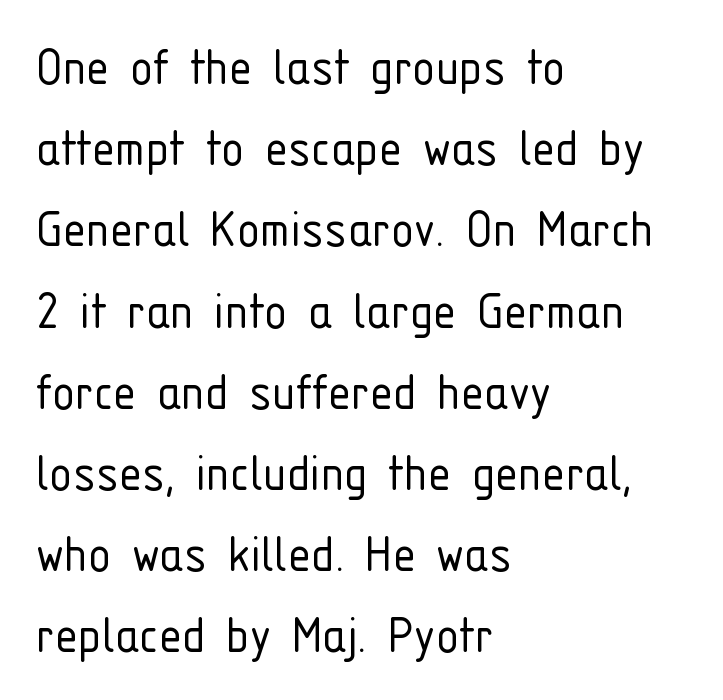
Q: Is the text bold? A: No.
Q: Is the text italic (slanted)? A: No, it is upright.
Q: Is the typeface a serif or a sans-serif typeface? A: Sans-serif.
Q: Is the text underlined? A: No.
Q: How is the paragraph aligned? A: Left-aligned.
Q: Is the spacing between letters normal or unusually wide? A: Normal.
Q: Is the spacing between lines tight, normal or loose? A: Normal.
Q: Width (condensed, normal, or wide)? A: Condensed.
Q: Stroke contrast? A: Low.
Q: x-height? A: Medium.
Q: Monospaced? A: No.
